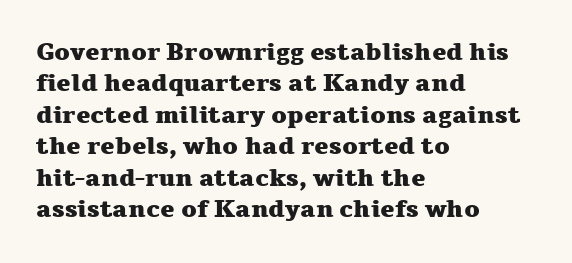
The image shows 24 px bold type, upright; set left-aligned, normal line spacing (1.31x), normal letter spacing, not underlined.
